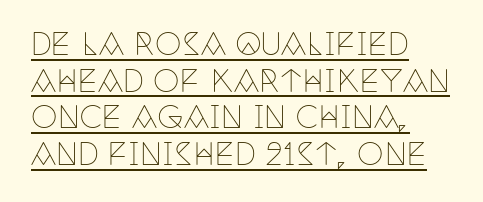
{"serif": "yes", "italic": "no", "bold": "no", "weight": "thin", "width": "condensed", "stroke_contrast": "low", "x_height": "large", "monospaced": "no", "underline": "yes", "align": "left", "line_spacing_ratio": 1.22, "letter_spacing": "normal", "letter_spacing_em": 0.0, "glyph_px": 30}
